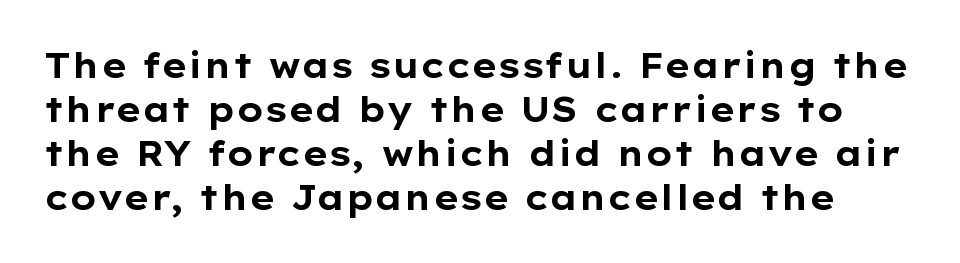
Q: Is the text bold? A: Yes.
Q: Is the text italic (slanted)? A: No, it is upright.
Q: Is the typeface a serif or a sans-serif typeface? A: Sans-serif.
Q: Is the text underlined? A: No.
Q: Is the spacing between letters normal or unusually wide? A: Normal.
Q: Is the spacing between lines tight, normal or loose? A: Normal.
Q: Width (condensed, normal, or wide)? A: Wide.
Q: Stroke contrast? A: Low.
Q: x-height? A: Medium.
Q: Monospaced? A: No.
